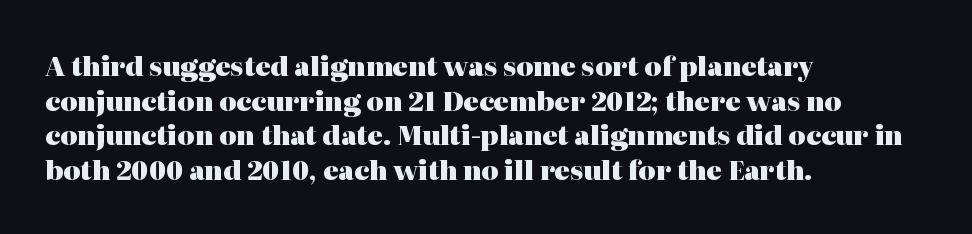
Do the letters lean? They stand straight. Standard letterfit; no display-style spreading of the glyphs. The strip under each line holds only bare page. The rendering anchors every line to the left-hand side. The glyphs have the mass of a bold cut. Quick note: interline space is typical.
